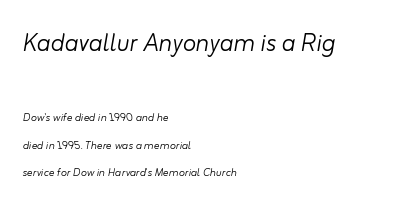
The image shows 31 px light type, italic (leaning right); set left-aligned, loose line spacing (1.95x), normal letter spacing, not underlined; the first (top) block is 2.21x larger; low stroke contrast and a small x-height.
